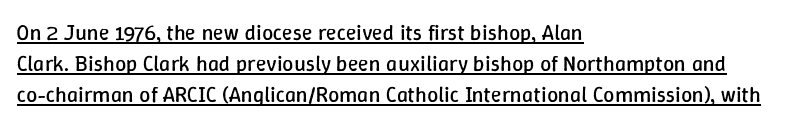
The image shows 22 px text type, upright; set left-aligned, normal line spacing (1.42x), normal letter spacing, underlined.
